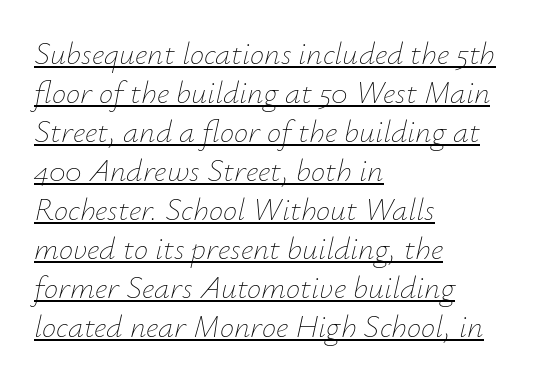
Would a proofreader flag this as italicized? Yes. The lines are quadded left. Emphasis is given by a line drawn under the lettering. The face looks like a standard text weight, possibly lighter. Nobody touched the tracking dial on this one. A typesetter would call this proportional, since set widths differ per character.
